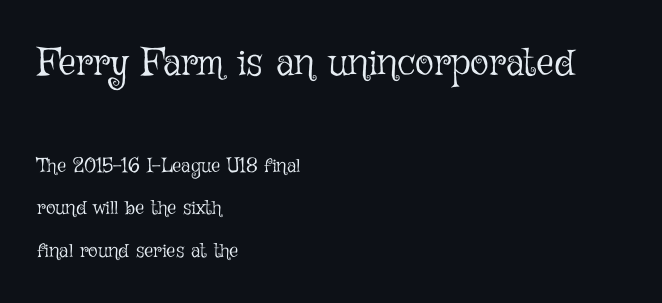
Q: Is the text bold? A: No.
Q: Is the text italic (slanted)? A: No, it is upright.
Q: Is the text underlined? A: No.
Q: How is the paragraph aligned? A: Left-aligned.
Q: Is the spacing between letters normal or unusually wide? A: Normal.
Q: Is the spacing between lines tight, normal or loose? A: Loose.
Q: Which block of text is set in a larger size, the first (top) or the second (bottom)? A: The first (top) one.
Q: Width (condensed, normal, or wide)? A: Normal.
Q: Stroke contrast? A: Low.
Q: x-height? A: Medium.
Q: Monospaced? A: No.
